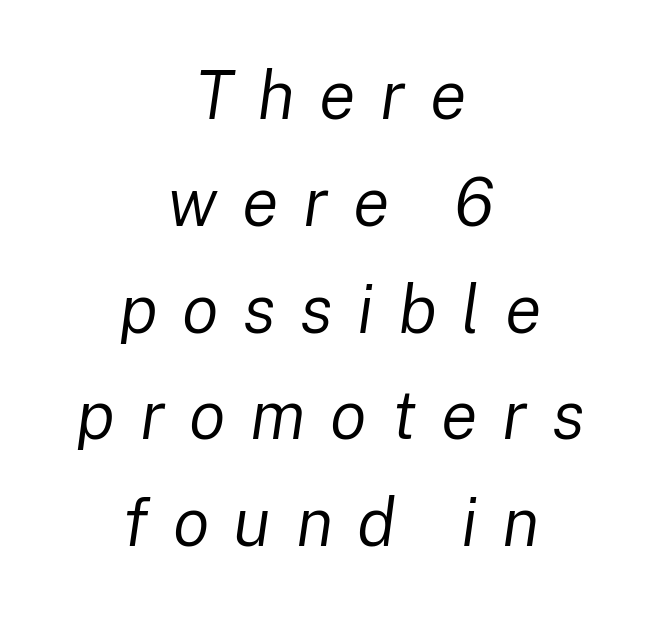
You could not count columns in this text — the font is proportionally spaced. Quick note: italic. The rendering uses a moderate line-height, typical for paragraphs. The rag falls on both sides of this text block equally. The letters look calm and open, with moderate or lighter stems. The letters are spread apart with noticeably loose tracking.
